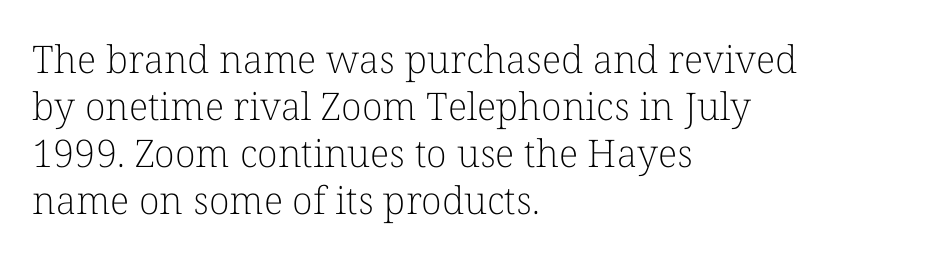
The font's upright variant was chosen for this text. Caption: face not bold, strokes unweighted. The specimen omits any rule beneath the text block's lines. Layout note: lines flush left.
